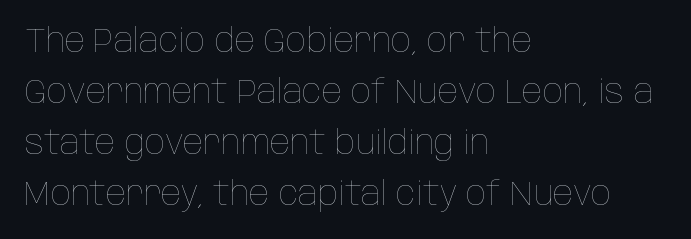
Q: Is the text bold? A: No.
Q: Is the text italic (slanted)? A: No, it is upright.
Q: Is the text underlined? A: No.
Q: How is the paragraph aligned? A: Left-aligned.
Q: Is the spacing between letters normal or unusually wide? A: Normal.
Q: Is the spacing between lines tight, normal or loose? A: Normal.
Q: Width (condensed, normal, or wide)? A: Condensed.
Q: Stroke contrast? A: Low.
Q: x-height? A: Large.
Q: Monospaced? A: No.
